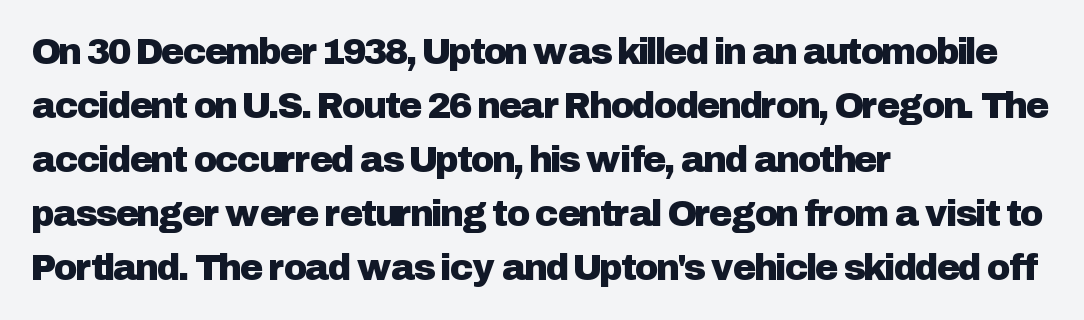
Q: Is the text italic (slanted)? A: No, it is upright.
Q: Is the typeface a serif or a sans-serif typeface? A: Sans-serif.
Q: Is the text underlined? A: No.
Q: How is the paragraph aligned? A: Left-aligned.
Q: Is the spacing between letters normal or unusually wide? A: Normal.
Q: Is the spacing between lines tight, normal or loose? A: Normal.
Q: Width (condensed, normal, or wide)? A: Normal.
Q: Stroke contrast? A: Low.
Q: x-height? A: Medium.
Q: Monospaced? A: No.
